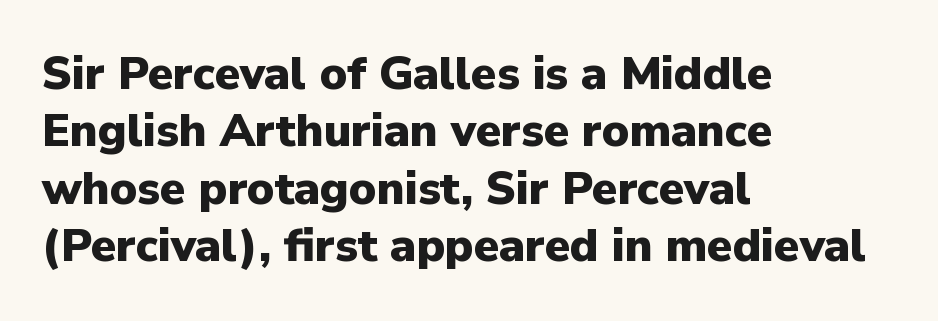
The image shows 46 px heavy sans-serif type, upright; set left-aligned, normal line spacing (1.25x), normal letter spacing, not underlined; low stroke contrast and a medium x-height.
